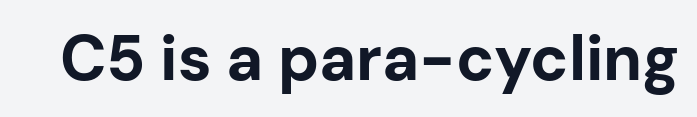
Q: Is the text bold? A: Yes.
Q: Is the text italic (slanted)? A: No, it is upright.
Q: Is the typeface a serif or a sans-serif typeface? A: Sans-serif.
Q: Is the text underlined? A: No.
Q: Is the spacing between letters normal or unusually wide? A: Normal.
Q: Width (condensed, normal, or wide)? A: Normal.
Q: Stroke contrast? A: Low.
Q: x-height? A: Medium.
Q: Monospaced? A: No.
